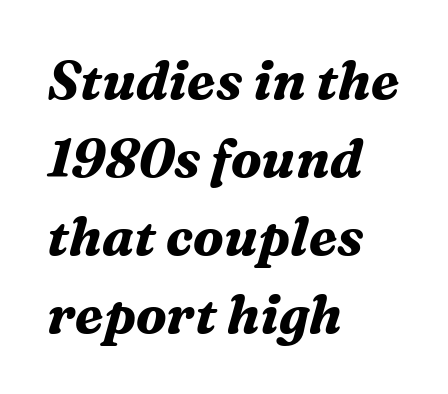
The image shows 53 px bold serif type, italic (leaning right); set left-aligned, normal line spacing (1.47x), normal letter spacing, not underlined; medium stroke contrast and a medium x-height.
